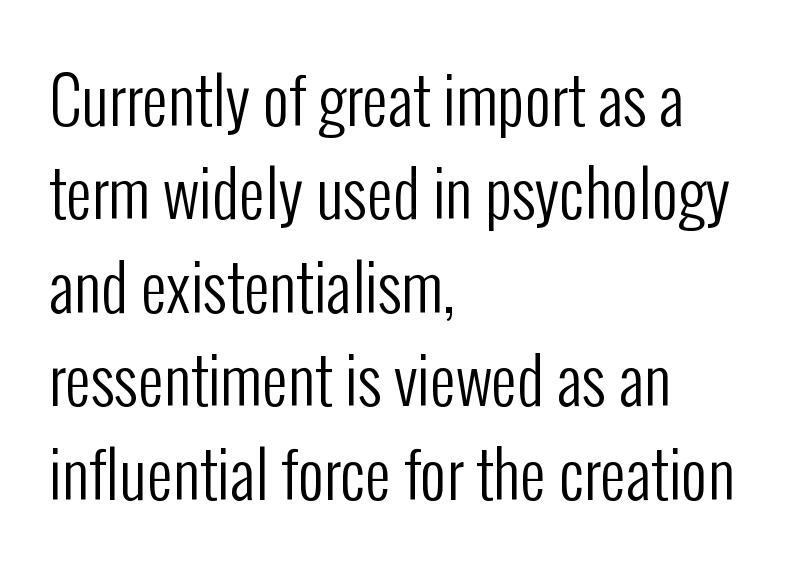
{"serif": "no", "italic": "no", "bold": "no", "weight": "regular", "width": "condensed", "stroke_contrast": "low", "x_height": "medium", "monospaced": "no", "underline": "no", "align": "left", "line_spacing": "normal", "line_spacing_ratio": 1.46, "letter_spacing": "normal", "letter_spacing_em": 0.0, "glyph_px": 64}
